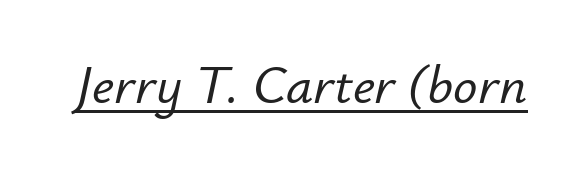
{"italic": "yes", "lean": "right", "slant_degrees": 12, "width": "normal", "stroke_contrast": "low", "x_height": "small", "monospaced": "no", "underline": "yes", "letter_spacing": "normal", "letter_spacing_em": 0.0, "glyph_px": 54}
